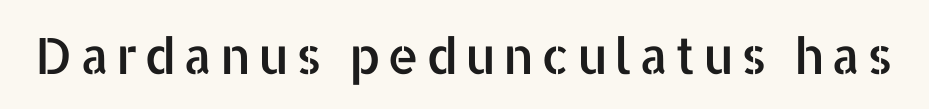
Q: Is the text italic (slanted)? A: No, it is upright.
Q: Is the typeface a serif or a sans-serif typeface? A: Sans-serif.
Q: Is the text underlined? A: No.
Q: Width (condensed, normal, or wide)? A: Normal.
Q: Stroke contrast? A: Low.
Q: x-height? A: Medium.
Q: Monospaced? A: No.
